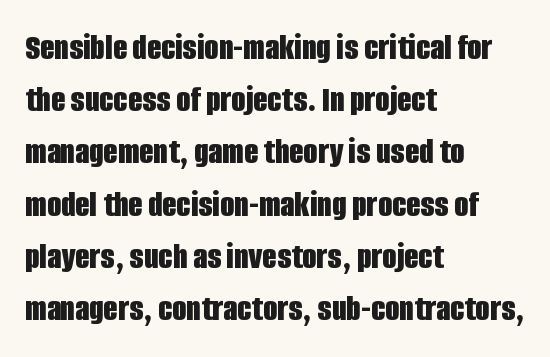
Q: Is the text bold? A: Yes.
Q: Is the text italic (slanted)? A: No, it is upright.
Q: Is the typeface a serif or a sans-serif typeface? A: Sans-serif.
Q: Is the text underlined? A: No.
Q: How is the paragraph aligned? A: Left-aligned.
Q: Is the spacing between letters normal or unusually wide? A: Normal.
Q: Is the spacing between lines tight, normal or loose? A: Normal.
Q: Width (condensed, normal, or wide)? A: Condensed.
Q: Stroke contrast? A: Low.
Q: x-height? A: Large.
Q: Monospaced? A: No.
